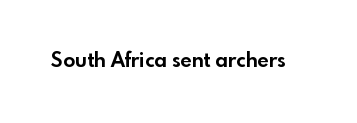
The rendering keeps characters at their native spacing. Underlining? Definitely not there. Nope, not italic — everything's standing straight. Set as a true bold cut, around the 700 mark.
